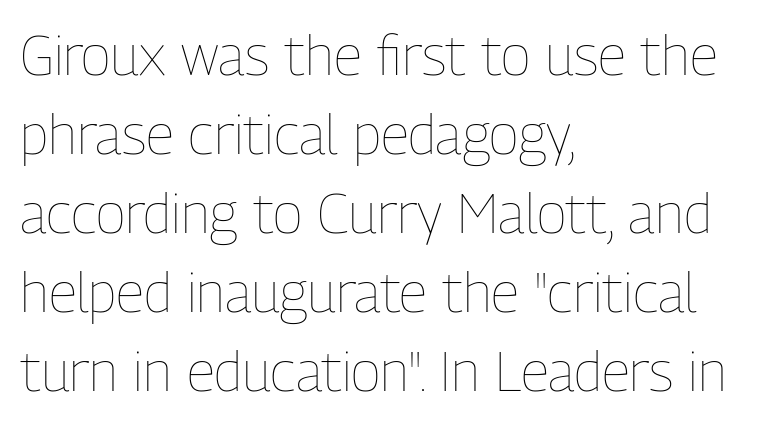
Q: Is the text bold? A: No.
Q: Is the text italic (slanted)? A: No, it is upright.
Q: Is the text underlined? A: No.
Q: How is the paragraph aligned? A: Left-aligned.
Q: Is the spacing between letters normal or unusually wide? A: Normal.
Q: Is the spacing between lines tight, normal or loose? A: Normal.
Q: Width (condensed, normal, or wide)? A: Condensed.
Q: Stroke contrast? A: Low.
Q: x-height? A: Medium.
Q: Monospaced? A: No.
